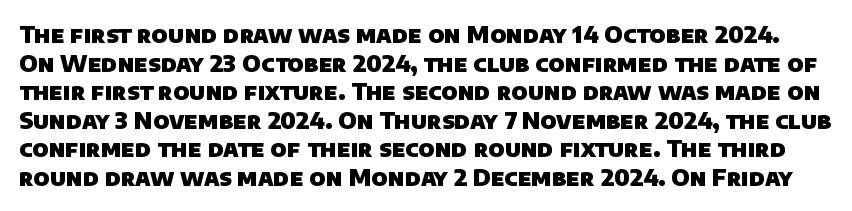
Q: Is the text bold? A: Yes.
Q: Is the text underlined? A: No.
Q: Is the spacing between letters normal or unusually wide? A: Normal.
